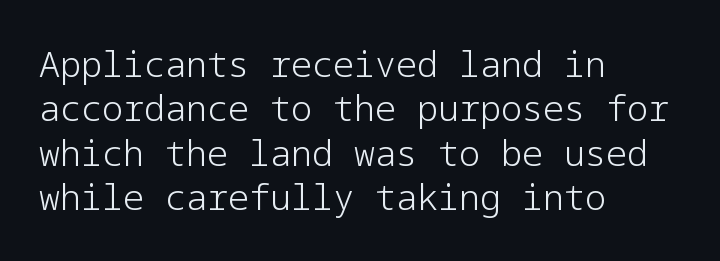
The image shows 35 px light sans-serif type, upright; set left-aligned, normal line spacing (1.27x), normal letter spacing, not underlined; low stroke contrast and a medium x-height.
